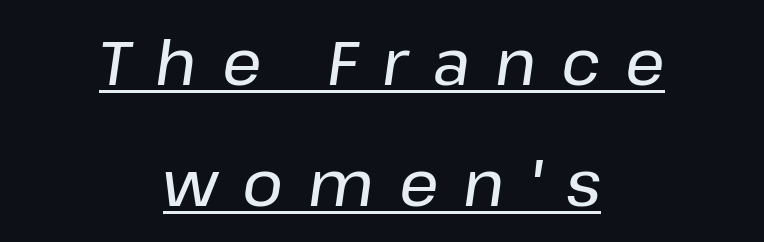
This sample has the flowing, uneven cadence of proportional lettering. The leading is generous, giving the passage an open texture. The axis of the letterforms is tilted away from vertical. Caption: lettering with a line underneath.
